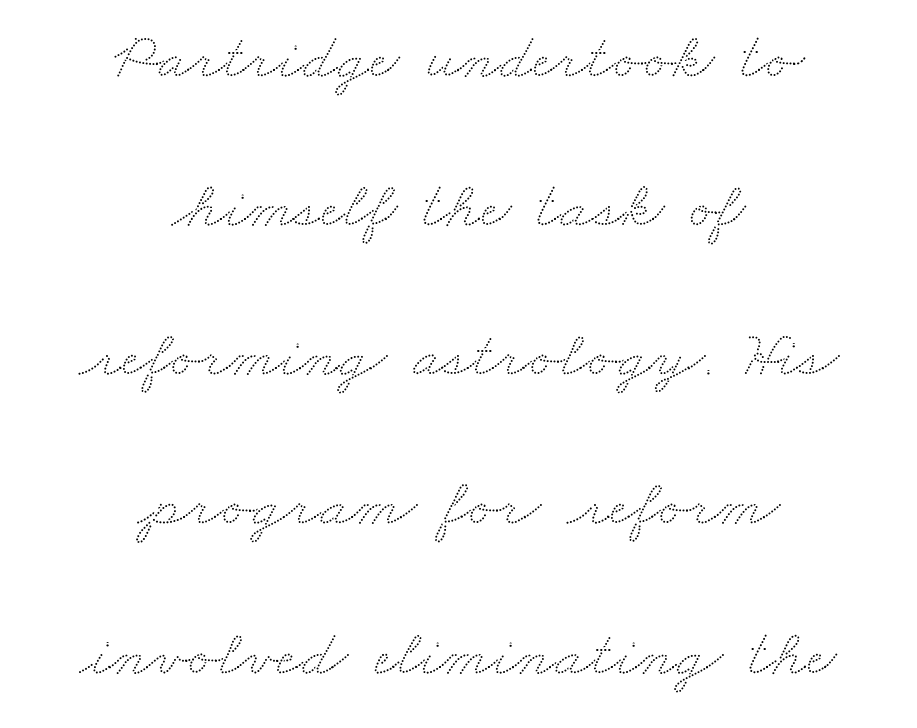
Q: Is the text underlined? A: No.
Q: How is the paragraph aligned? A: Centered.
Q: Is the spacing between letters normal or unusually wide? A: Normal.
Q: Is the spacing between lines tight, normal or loose? A: Loose.
Q: Width (condensed, normal, or wide)? A: Wide.
Q: Stroke contrast? A: Low.
Q: x-height? A: Small.
Q: Monospaced? A: No.
